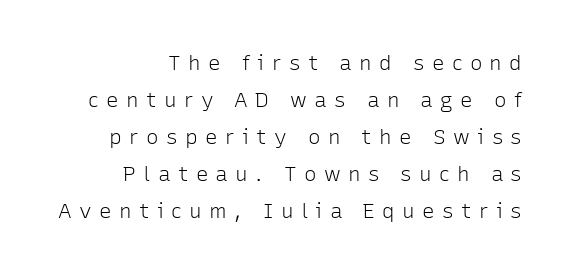
Casual observation: everything's shoved over to the right. The typography opts for an upright posture over an oblique one. Nothing heavy about these letters — not bold at all. This rendering widens character spacing well past its baseline value.
